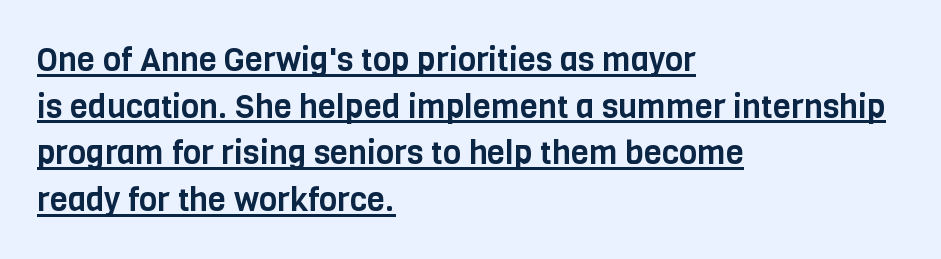
Q: Is the text italic (slanted)? A: No, it is upright.
Q: Is the typeface a serif or a sans-serif typeface? A: Sans-serif.
Q: Is the text underlined? A: Yes.
Q: How is the paragraph aligned? A: Left-aligned.
Q: Is the spacing between letters normal or unusually wide? A: Normal.
Q: Is the spacing between lines tight, normal or loose? A: Normal.
Q: Width (condensed, normal, or wide)? A: Condensed.
Q: Stroke contrast? A: Low.
Q: x-height? A: Large.
Q: Monospaced? A: No.
